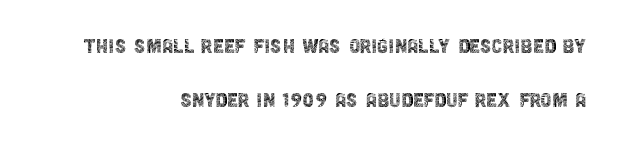
The image shows 25 px text type, upright; set right-aligned, loose line spacing (2.18x), normal letter spacing, not underlined.
